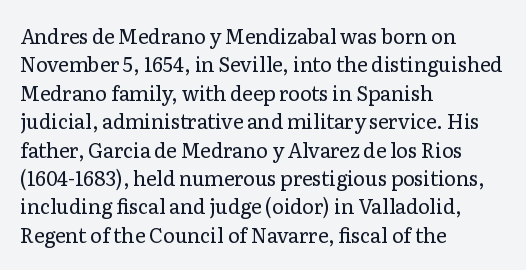
Q: Is the text bold? A: No.
Q: Is the text italic (slanted)? A: No, it is upright.
Q: Is the text underlined? A: No.
Q: How is the paragraph aligned? A: Left-aligned.
Q: Is the spacing between letters normal or unusually wide? A: Normal.
Q: Is the spacing between lines tight, normal or loose? A: Normal.
